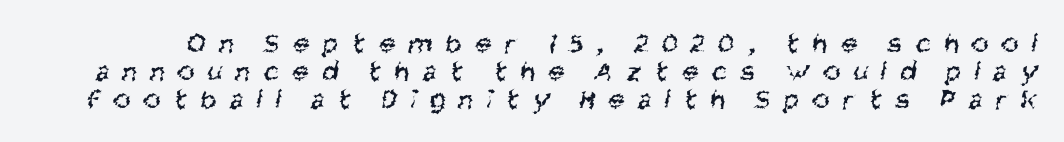
Q: Is the text bold? A: No.
Q: Is the typeface a serif or a sans-serif typeface? A: Sans-serif.
Q: Is the text underlined? A: No.
Q: Is the spacing between letters normal or unusually wide? A: Unusually wide.
Q: Is the spacing between lines tight, normal or loose? A: Tight.
Q: Width (condensed, normal, or wide)? A: Condensed.
Q: Stroke contrast? A: Medium.
Q: x-height? A: Large.
Q: Monospaced? A: No.
